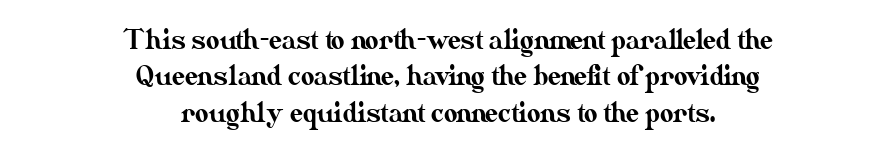
Q: Is the text italic (slanted)? A: No, it is upright.
Q: Is the text underlined? A: No.
Q: How is the paragraph aligned? A: Centered.
Q: Is the spacing between letters normal or unusually wide? A: Normal.
Q: Is the spacing between lines tight, normal or loose? A: Normal.
